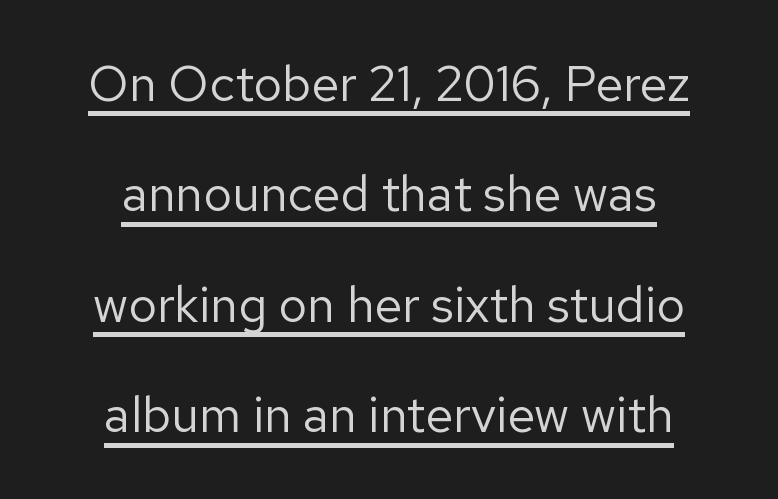
Q: Is the text bold? A: No.
Q: Is the text italic (slanted)? A: No, it is upright.
Q: Is the typeface a serif or a sans-serif typeface? A: Sans-serif.
Q: Is the text underlined? A: Yes.
Q: How is the paragraph aligned? A: Centered.
Q: Is the spacing between letters normal or unusually wide? A: Normal.
Q: Is the spacing between lines tight, normal or loose? A: Loose.
Q: Width (condensed, normal, or wide)? A: Normal.
Q: Stroke contrast? A: Low.
Q: x-height? A: Medium.
Q: Monospaced? A: No.
